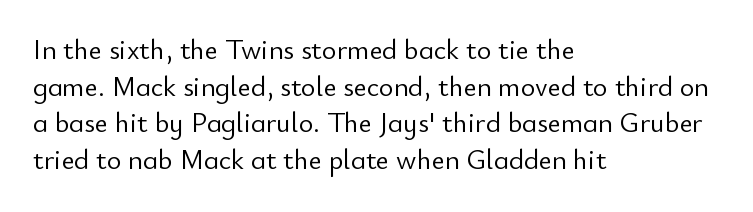
Unlike italic type, these characters show no tilt at all. Inter-character spacing is left at the font's built-in metrics. A typesetter would call this leading conventional body-copy spacing. Is this a sans? Yes — the strokes have no serifs.
